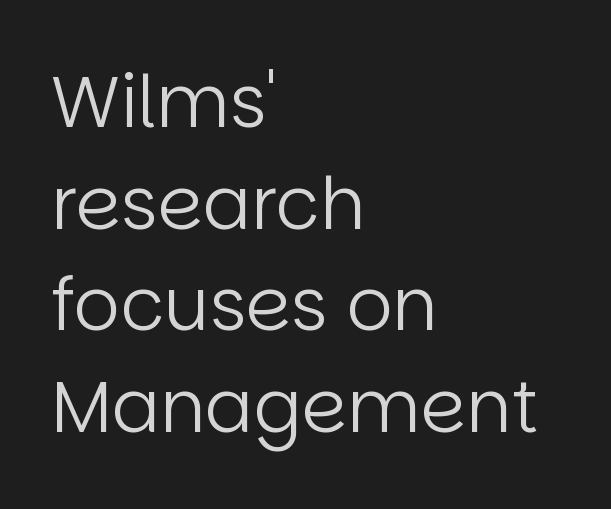
Q: Is the text bold? A: No.
Q: Is the text italic (slanted)? A: No, it is upright.
Q: Is the typeface a serif or a sans-serif typeface? A: Sans-serif.
Q: Is the text underlined? A: No.
Q: How is the paragraph aligned? A: Left-aligned.
Q: Is the spacing between letters normal or unusually wide? A: Normal.
Q: Is the spacing between lines tight, normal or loose? A: Normal.
Q: Width (condensed, normal, or wide)? A: Normal.
Q: Stroke contrast? A: Low.
Q: x-height? A: Large.
Q: Monospaced? A: No.
